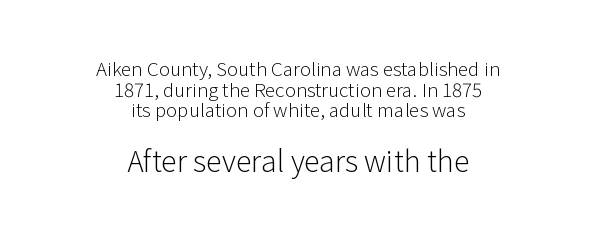
The image shows 29 px light sans-serif type, upright; set centered, tight line spacing (1.09x), normal letter spacing, not underlined; the second (bottom) block is 1.53x larger; low stroke contrast and a medium x-height.
